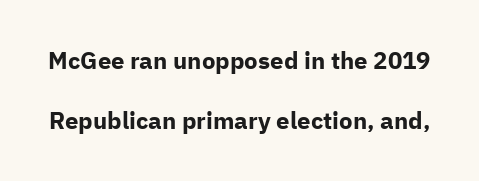
Look at the stroke-to-counter ratio: heavy, a bold. Horizontal bands of white between lines are thick stripes. The letters sit at their default tracking, neither squeezed nor spread. Check under the words: just untouched page. Ordinary non-slanted type is in use.
